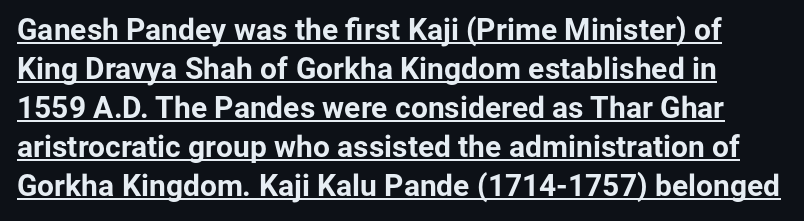
The image shows 30 px bold sans-serif type, upright; set normal line spacing (1.3x), normal letter spacing, underlined; low stroke contrast and a medium x-height.
